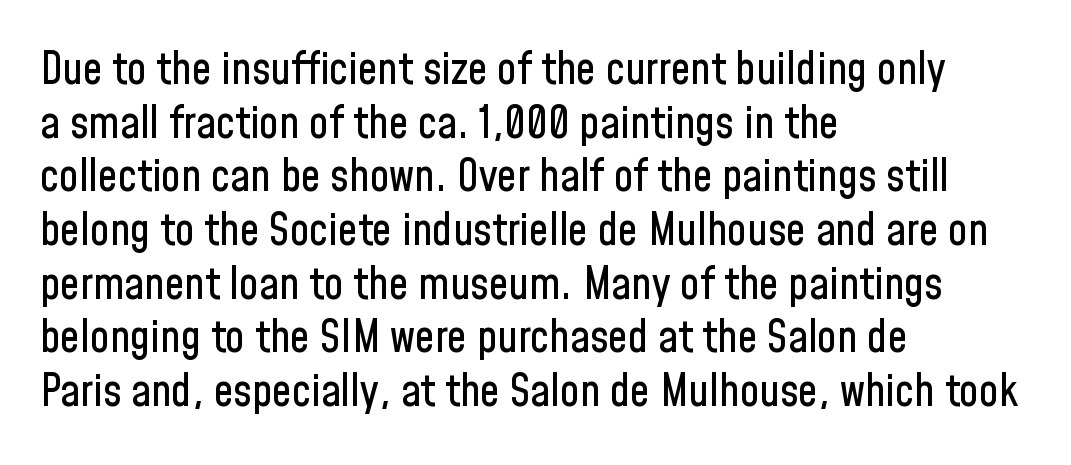
Character widths vary here, with narrow letters taking less room than wide ones. Beneath every word, the page is bare. The designer went with a sans here, leaving each stem footless. This sample uses plain, unmodified letter spacing.
